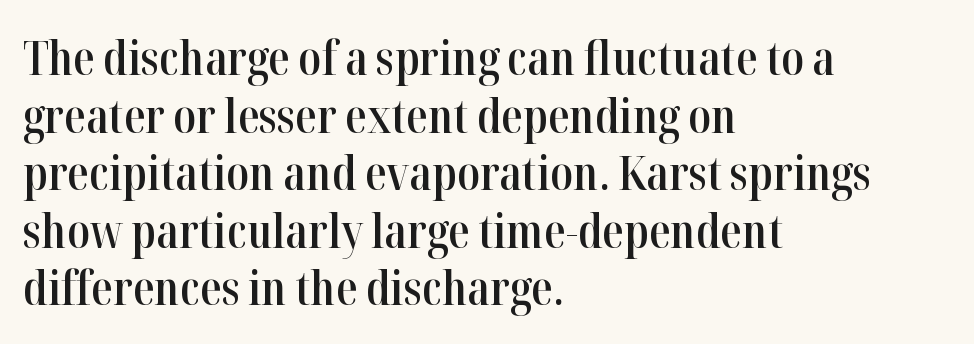
Q: Is the text bold? A: Semi-bold.
Q: Is the text italic (slanted)? A: No, it is upright.
Q: Is the typeface a serif or a sans-serif typeface? A: Serif.
Q: Is the text underlined? A: No.
Q: How is the paragraph aligned? A: Left-aligned.
Q: Is the spacing between letters normal or unusually wide? A: Normal.
Q: Width (condensed, normal, or wide)? A: Condensed.
Q: Stroke contrast? A: High.
Q: x-height? A: Medium.
Q: Monospaced? A: No.
